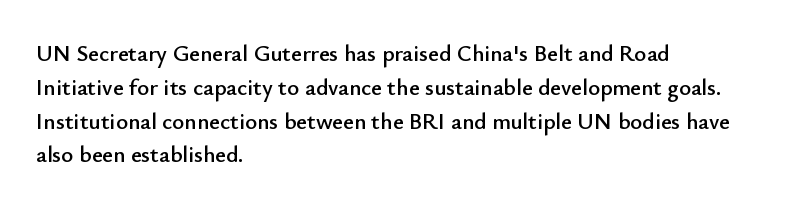
{"italic": "no", "underline": "no", "align": "left", "line_spacing": "normal", "line_spacing_ratio": 1.47, "letter_spacing": "normal", "letter_spacing_em": 0.0, "glyph_px": 23}
